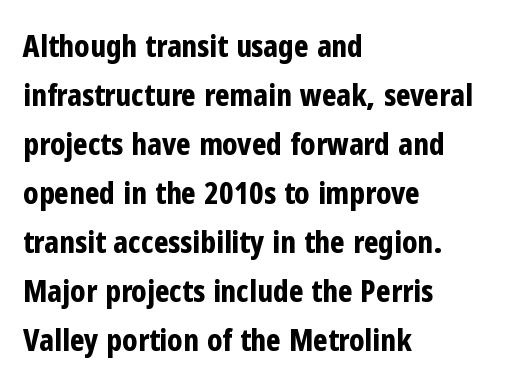
{"serif": "no", "italic": "no", "bold": "yes", "weight": "bold", "width": "condensed", "stroke_contrast": "low", "x_height": "medium", "monospaced": "no", "underline": "no", "align": "left", "line_spacing": "normal", "line_spacing_ratio": 1.58, "letter_spacing": "normal", "letter_spacing_em": 0.0, "glyph_px": 31}
